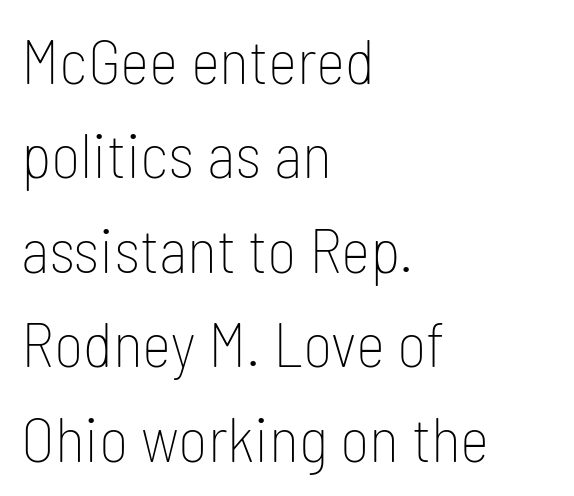
{"serif": "no", "italic": "no", "bold": "no", "weight": "thin", "width": "condensed", "stroke_contrast": "low", "x_height": "medium", "monospaced": "no", "underline": "no", "align": "left", "line_spacing": "normal", "line_spacing_ratio": 1.5, "letter_spacing": "normal", "letter_spacing_em": 0.0, "glyph_px": 63}
